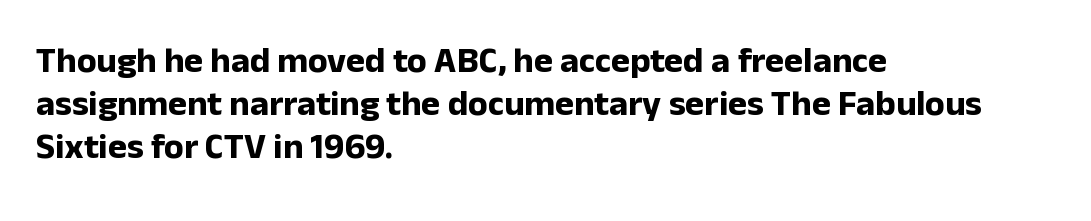
{"serif": "no", "italic": "no", "bold": "yes", "weight": "bold", "width": "normal", "stroke_contrast": "low", "x_height": "medium", "monospaced": "no", "underline": "no", "align": "left", "line_spacing_ratio": 1.2, "letter_spacing": "normal", "letter_spacing_em": 0.0, "glyph_px": 36}
